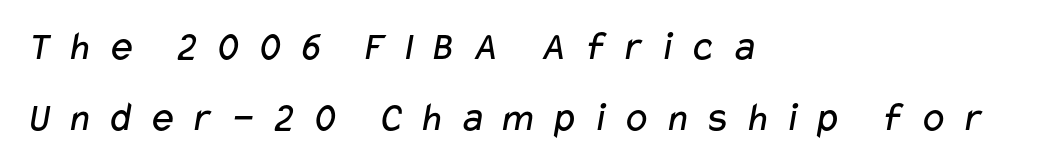
Q: Is the text bold? A: No.
Q: Is the typeface a serif or a sans-serif typeface? A: Sans-serif.
Q: Is the text underlined? A: No.
Q: How is the paragraph aligned? A: Left-aligned.
Q: Is the spacing between letters normal or unusually wide? A: Unusually wide.
Q: Is the spacing between lines tight, normal or loose? A: Normal.
Q: Width (condensed, normal, or wide)? A: Wide.
Q: Stroke contrast? A: Low.
Q: x-height? A: Medium.
Q: Monospaced? A: No.
